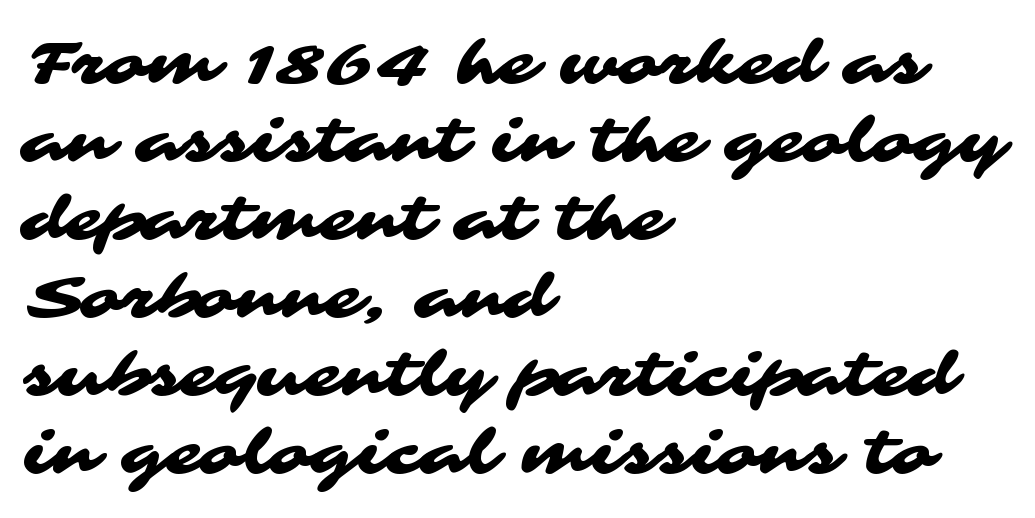
Letterform terminals end flat and unadorned throughout the passage. The rendering uses natural spacing where letterforms have individual widths. Check the space under the baseline: it is left empty. The text block is weighted toward the left margin, trailing off unevenly rightward. Vertical spacing — default.
